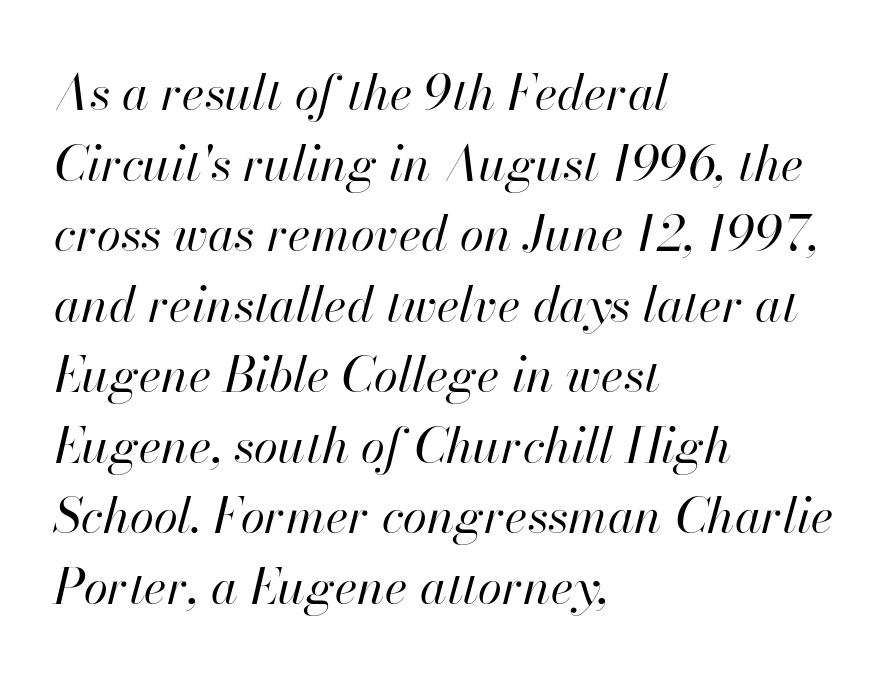
{"italic": "yes", "lean": "right", "slant_degrees": 13, "bold": "no", "weight": "regular", "width": "normal", "stroke_contrast": "high", "x_height": "small", "monospaced": "no", "underline": "no", "align": "left", "line_spacing": "normal", "line_spacing_ratio": 1.44, "letter_spacing": "normal", "letter_spacing_em": 0.0, "glyph_px": 49}
